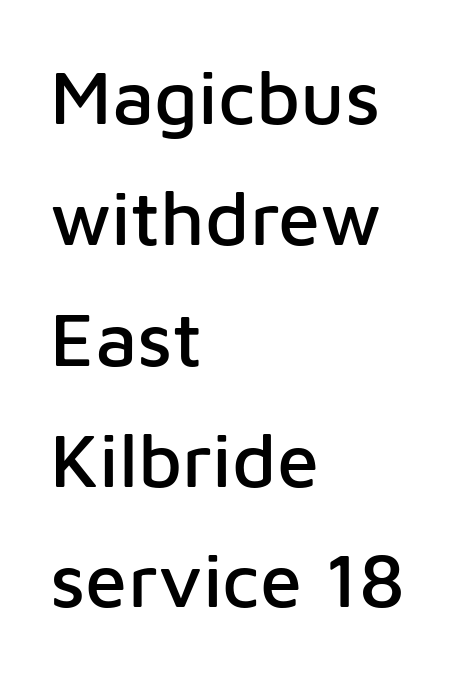
{"serif": "no", "italic": "no", "width": "normal", "stroke_contrast": "low", "x_height": "medium", "monospaced": "no", "underline": "no", "align": "left", "line_spacing": "normal", "line_spacing_ratio": 1.59, "letter_spacing": "normal", "letter_spacing_em": 0.0, "glyph_px": 76}
